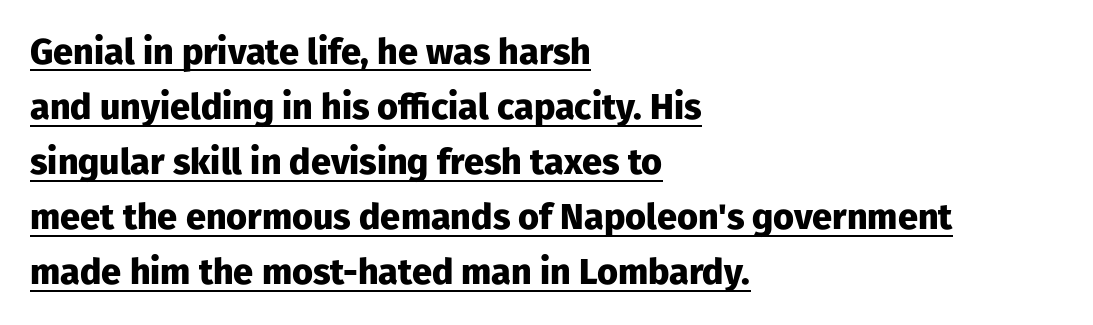
The image shows 36 px heavy sans-serif type, upright; set left-aligned, normal line spacing (1.53x), normal letter spacing, underlined; low stroke contrast and a medium x-height.
